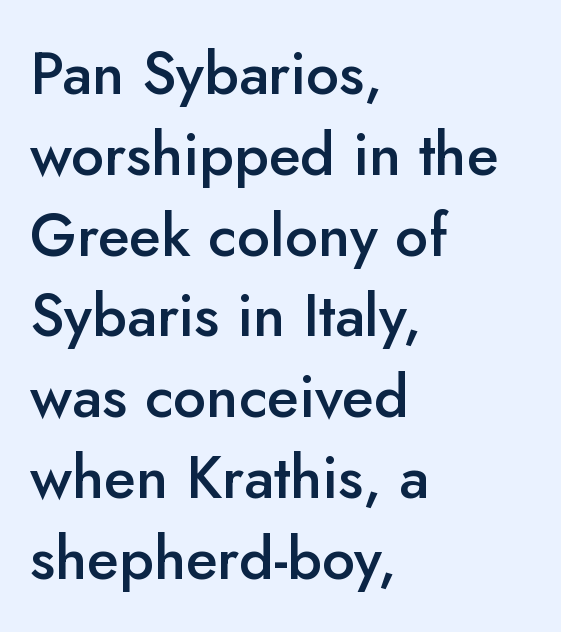
{"serif": "no", "italic": "no", "bold": "semi", "weight": "semibold", "width": "normal", "stroke_contrast": "low", "x_height": "small", "monospaced": "no", "underline": "no", "align": "left", "line_spacing": "normal", "line_spacing_ratio": 1.37, "letter_spacing": "normal", "letter_spacing_em": 0.0, "glyph_px": 59}
